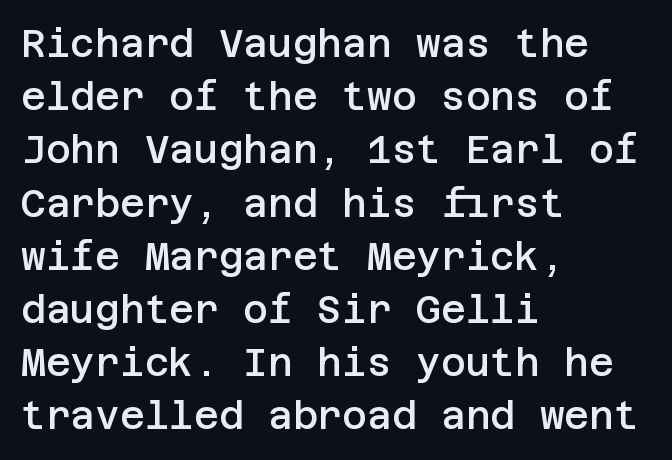
The strokes are fattened partway — semibold, not bold. The lines in this sample share a left origin and differ only in where they stop. Between one letter and the next there's only the usual sliver of space. Summary of vertical rhythm: regular, with standard interline spacing.
